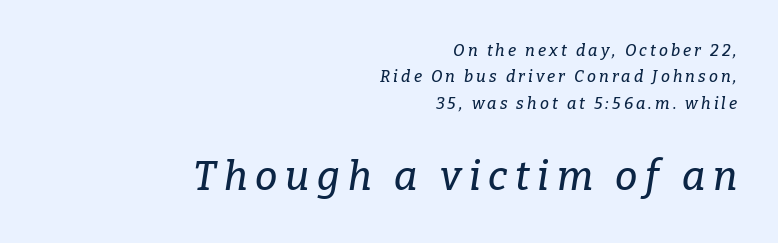
The image shows 40 px serif type, italic (leaning right); set right-aligned, normal line spacing (1.65x), not underlined; the second (bottom) block is 2.5x larger; low stroke contrast and a medium x-height.
